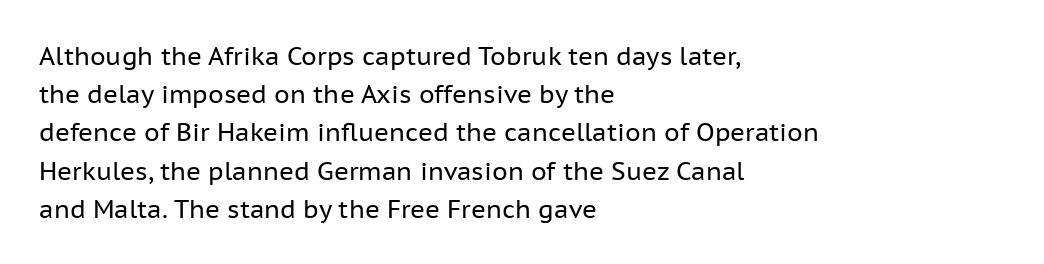
Q: Is the text bold? A: No.
Q: Is the text italic (slanted)? A: No, it is upright.
Q: Is the text underlined? A: No.
Q: How is the paragraph aligned? A: Left-aligned.
Q: Is the spacing between letters normal or unusually wide? A: Normal.
Q: Is the spacing between lines tight, normal or loose? A: Normal.
